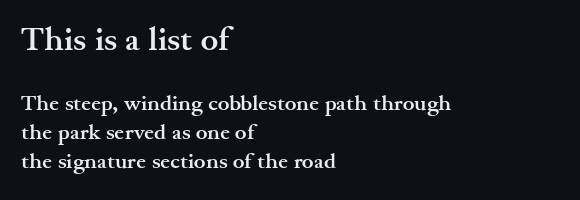
The image shows 33 px semibold, wide serif type, upright; set left-aligned, normal line spacing (1.32x), normal letter spacing, not underlined; the first (top) block is 1.5x larger; medium stroke contrast and a small x-height.
